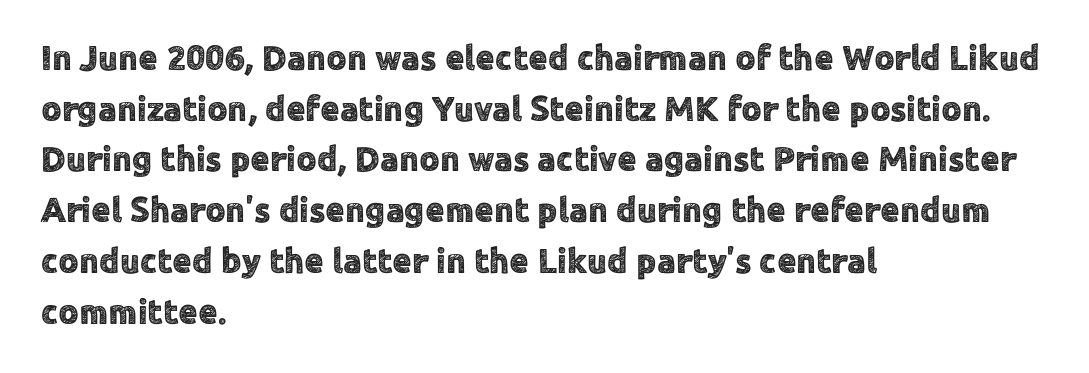
The image shows 35 px sans-serif type, upright; set left-aligned, normal line spacing (1.45x), normal letter spacing, not underlined; a medium x-height.
